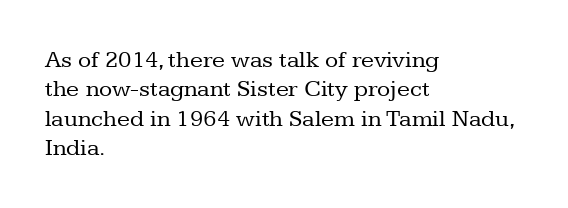
The image shows 24 px text type, upright; set left-aligned, line spacing 1.22x, normal letter spacing, not underlined.
